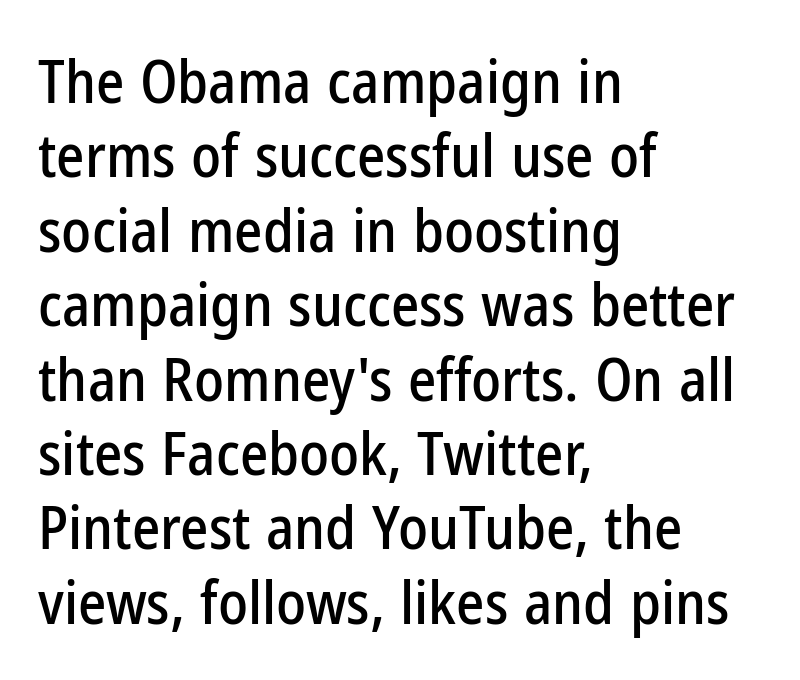
Posture: vertical. These lines keep a tight, regular rhythm from letter to letter. Varying glyph widths throughout — classic text-font behaviour. Horizontally, the lines are justified to the leading edge only.
